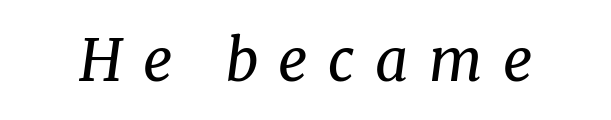
{"serif": "yes", "italic": "yes", "lean": "right", "slant_degrees": 8, "bold": "no", "weight": "regular", "width": "normal", "stroke_contrast": "medium", "x_height": "medium", "monospaced": "no", "underline": "no", "letter_spacing": "wide", "letter_spacing_em": 0.35, "glyph_px": 58}
